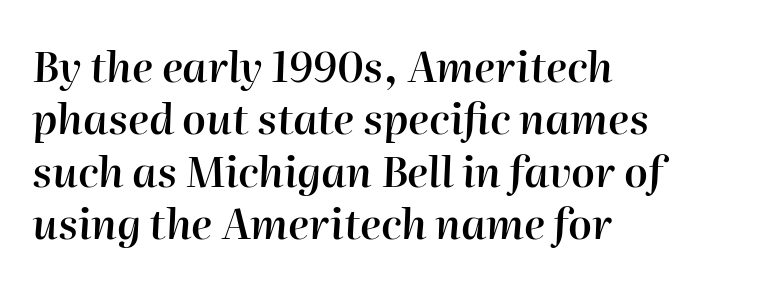
{"italic": "yes", "lean": "right", "slant_degrees": 2, "bold": "semi", "weight": "semibold", "width": "normal", "stroke_contrast": "high", "x_height": "medium", "monospaced": "no", "underline": "no", "align": "left", "line_spacing": "normal", "line_spacing_ratio": 1.25, "letter_spacing": "normal", "letter_spacing_em": 0.0, "glyph_px": 42}
